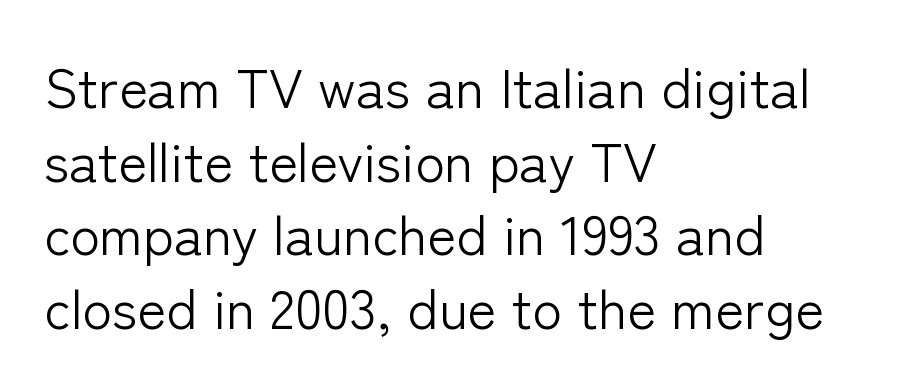
{"serif": "no", "italic": "no", "bold": "no", "weight": "light", "width": "normal", "stroke_contrast": "low", "x_height": "medium", "monospaced": "no", "underline": "no", "align": "left", "line_spacing": "normal", "line_spacing_ratio": 1.34, "letter_spacing": "normal", "letter_spacing_em": 0.0, "glyph_px": 55}
